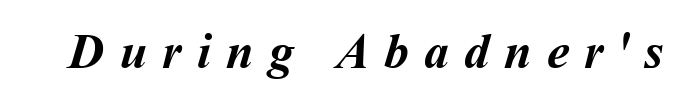
The image shows 50 px semibold type; set unusually wide letter spacing (+0.3 em), not underlined; medium stroke contrast and a medium x-height.
